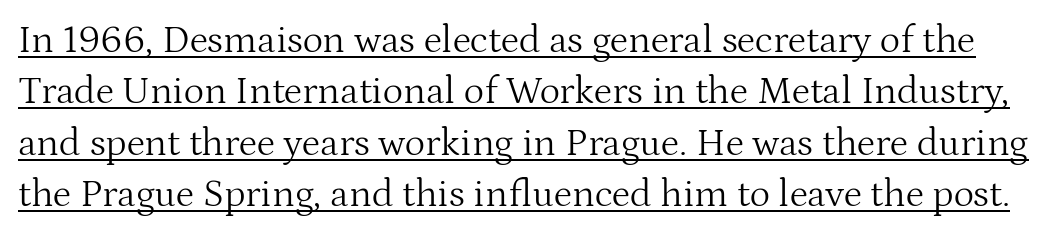
Q: Is the text bold? A: No.
Q: Is the text italic (slanted)? A: No, it is upright.
Q: Is the typeface a serif or a sans-serif typeface? A: Serif.
Q: Is the text underlined? A: Yes.
Q: Is the spacing between letters normal or unusually wide? A: Normal.
Q: Is the spacing between lines tight, normal or loose? A: Normal.
Q: Width (condensed, normal, or wide)? A: Normal.
Q: Stroke contrast? A: Medium.
Q: x-height? A: Medium.
Q: Monospaced? A: No.
